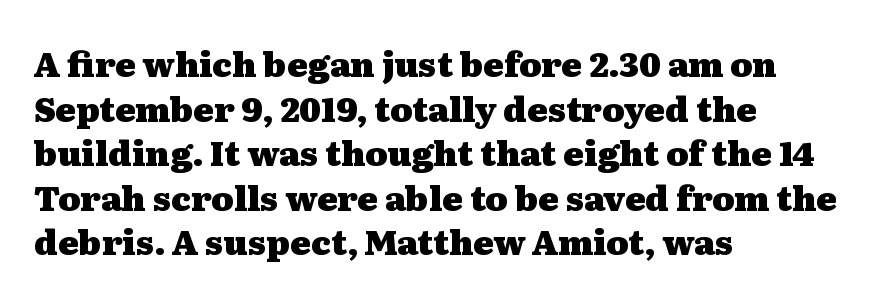
The image shows 34 px heavy, wide serif type, upright; set left-aligned, normal line spacing (1.31x), normal letter spacing, not underlined; medium stroke contrast and a medium x-height.
